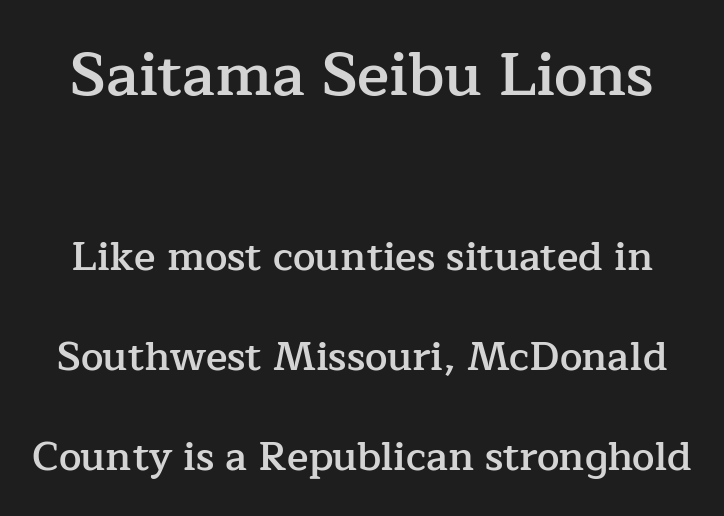
Horizontal bands of white between lines are thick stripes. It's the straight-up-and-down kind of type. The rendering uses natural spacing where letterforms have individual widths. These lines are composed in type with serifs.
